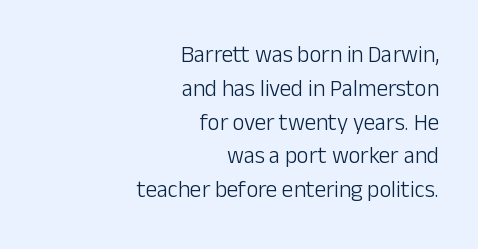
The lettering stays uniformly vertical, giving the passage a roman look. Which margin do the lines hug? The right one — the left edge is uneven. Nobody drew a line under any word here. Letter spacing: default. Vertical spacing — default. The typeface has the unassuming heft of standard copy or less.
